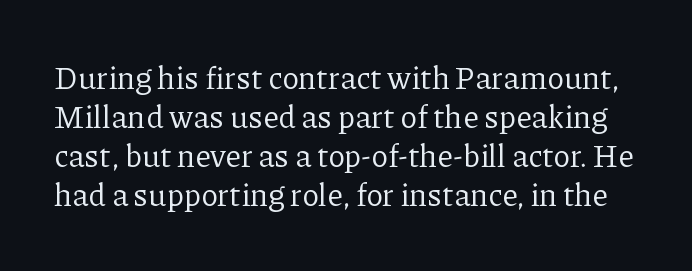
{"serif": "yes", "italic": "no", "bold": "no", "weight": "regular", "width": "normal", "stroke_contrast": "low", "x_height": "medium", "monospaced": "no", "underline": "no", "line_spacing": "normal", "line_spacing_ratio": 1.26, "letter_spacing": "normal", "letter_spacing_em": 0.0, "glyph_px": 31}
